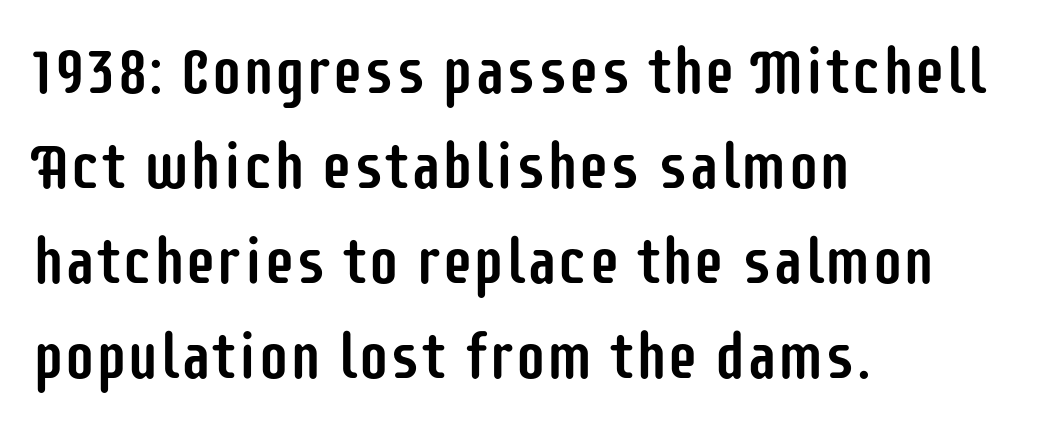
Q: Is the text italic (slanted)? A: No, it is upright.
Q: Is the typeface a serif or a sans-serif typeface? A: Sans-serif.
Q: Is the text underlined? A: No.
Q: How is the paragraph aligned? A: Left-aligned.
Q: Is the spacing between letters normal or unusually wide? A: Normal.
Q: Is the spacing between lines tight, normal or loose? A: Normal.
Q: Width (condensed, normal, or wide)? A: Condensed.
Q: Stroke contrast? A: Low.
Q: x-height? A: Large.
Q: Monospaced? A: No.
